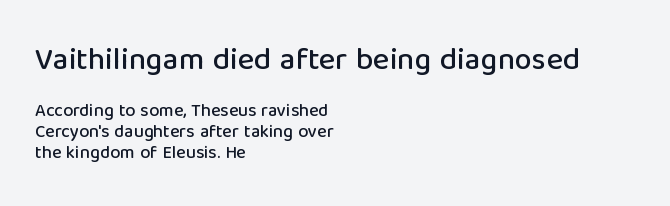
The image shows 31 px sans-serif type, upright; set left-aligned, line spacing 1.16x, normal letter spacing, not underlined; the first (top) block is 1.72x larger; low stroke contrast and a medium x-height.
